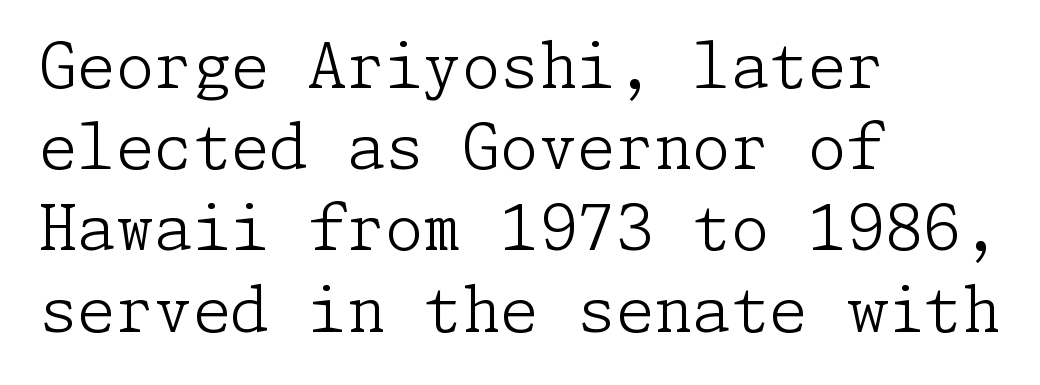
Which margin do the lines hug? The left one — the right edge is uneven. Nothing heavy about these letters — not bold at all. The leading is moderate, giving the passage an even texture. You can tell it's not italic because the verticals are truly vertical. A serif font was chosen for this passage.
